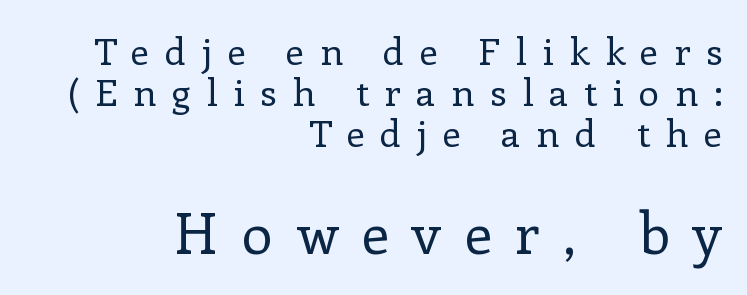
The image shows 56 px regular-weight serif type, upright; set right-aligned, tight line spacing (1.11x), unusually wide letter spacing (+0.42 em), not underlined; the second (bottom) block is 1.51x larger; low stroke contrast and a medium x-height.
